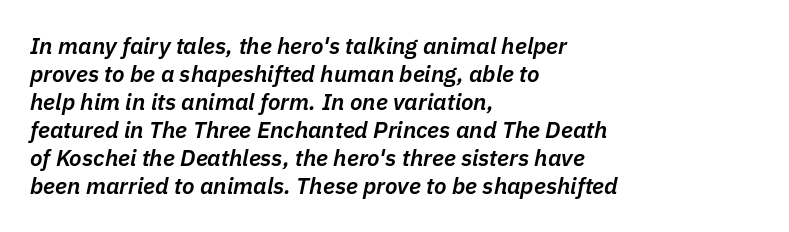
The image shows 23 px text type, italic (leaning right); set left-aligned, line spacing 1.22x, normal letter spacing, not underlined.
